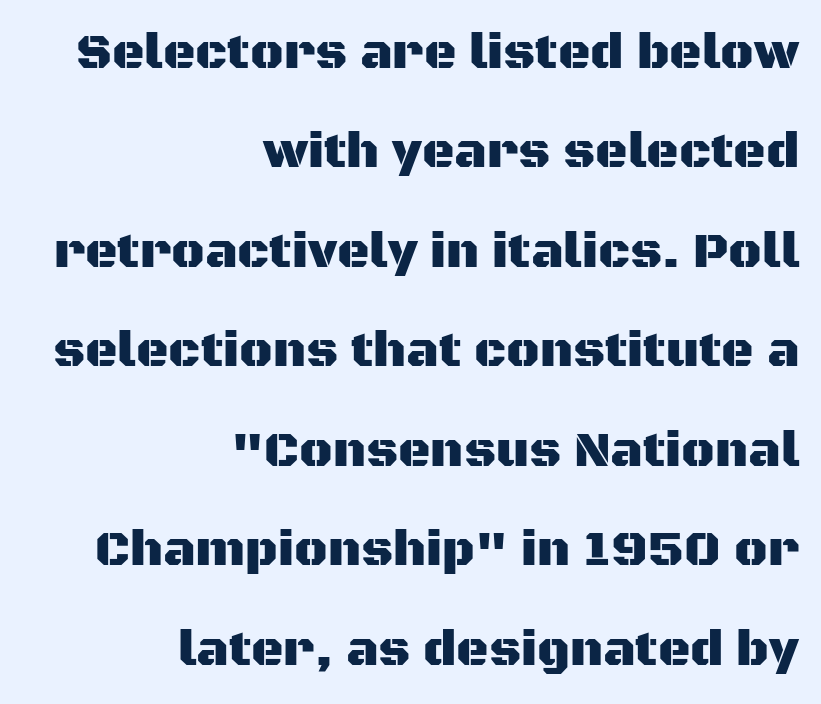
Look at the bottom of the vertical strokes: they stop flat, with no serifs. This sample is right-justified, so line beginnings fall wherever the words allow. Leading is clearly above the norm, producing a sparse column. These lines are rendered in a variable-pitch font. The area under the type is left untouched. These lines were composed using upright roman letters.
